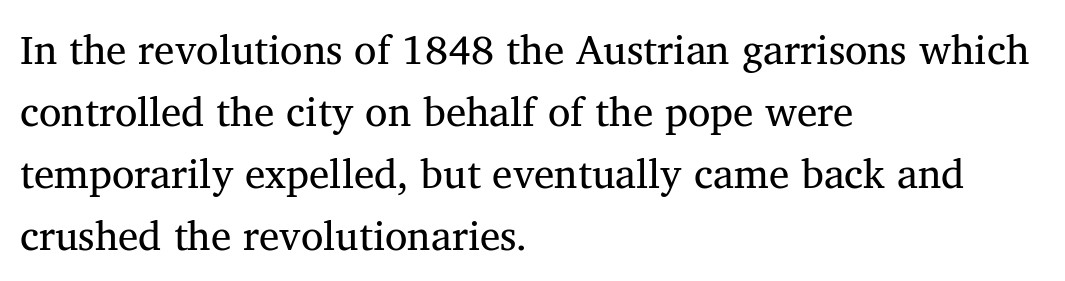
{"serif": "yes", "italic": "no", "width": "normal", "stroke_contrast": "medium", "x_height": "medium", "monospaced": "no", "underline": "no", "align": "left", "line_spacing": "normal", "line_spacing_ratio": 1.51, "letter_spacing": "normal", "letter_spacing_em": 0.0, "glyph_px": 41}
